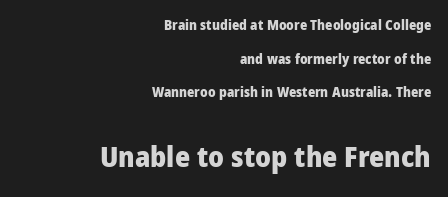
Q: Is the text bold? A: Yes.
Q: Is the text italic (slanted)? A: No, it is upright.
Q: Is the typeface a serif or a sans-serif typeface? A: Sans-serif.
Q: Is the text underlined? A: No.
Q: How is the paragraph aligned? A: Right-aligned.
Q: Is the spacing between letters normal or unusually wide? A: Normal.
Q: Is the spacing between lines tight, normal or loose? A: Loose.
Q: Which block of text is set in a larger size, the first (top) or the second (bottom)? A: The second (bottom) one.
Q: Width (condensed, normal, or wide)? A: Normal.
Q: Stroke contrast? A: Low.
Q: x-height? A: Medium.
Q: Monospaced? A: No.
